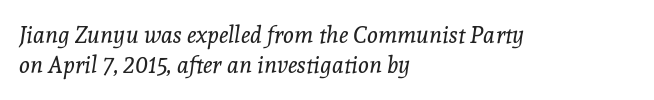
Q: Is the text bold? A: No.
Q: Is the text italic (slanted)? A: Yes, it leans right by about 8 degrees.
Q: Is the text underlined? A: No.
Q: How is the paragraph aligned? A: Left-aligned.
Q: Is the spacing between letters normal or unusually wide? A: Normal.
Q: Is the spacing between lines tight, normal or loose? A: Normal.
